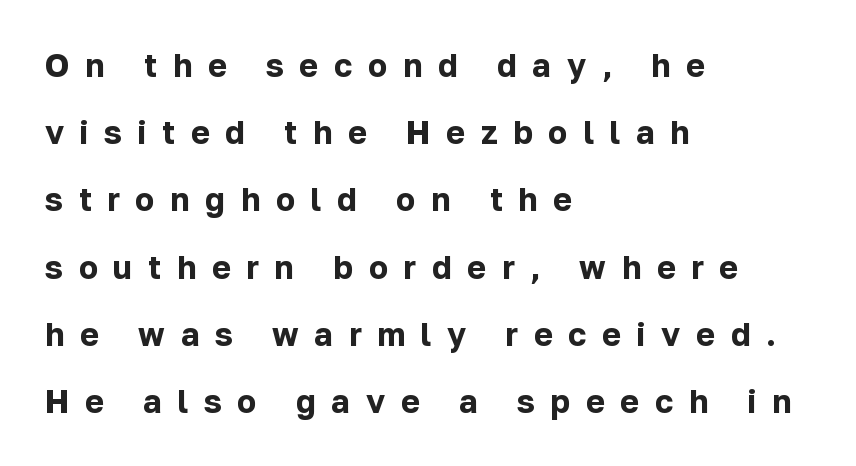
The text block is weighted toward the left margin, trailing off unevenly rightward. Is this a fixed-width face? No — the glyphs have proportional, varying widths. Does the leading feel generous? Absolutely, it's lavish. These lines have a slow, spaced-out rhythm from letter to letter.
